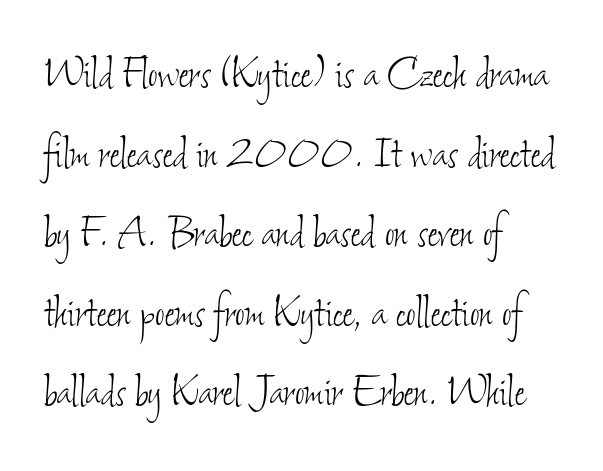
{"bold": "no", "weight": "thin", "width": "condensed", "stroke_contrast": "low", "x_height": "small", "monospaced": "no", "underline": "no", "align": "left", "line_spacing": "normal", "line_spacing_ratio": 1.53, "letter_spacing": "normal", "letter_spacing_em": 0.0, "glyph_px": 52}
